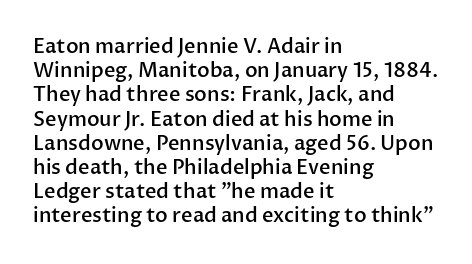
{"italic": "no", "bold": "semi", "underline": "no", "align": "left", "line_spacing_ratio": 1.21, "letter_spacing": "normal", "letter_spacing_em": 0.0, "glyph_px": 20}
